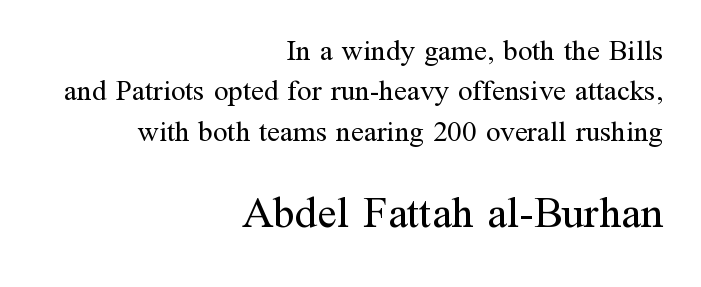
Q: Is the text bold? A: No.
Q: Is the text italic (slanted)? A: No, it is upright.
Q: Is the typeface a serif or a sans-serif typeface? A: Serif.
Q: Is the text underlined? A: No.
Q: How is the paragraph aligned? A: Right-aligned.
Q: Is the spacing between letters normal or unusually wide? A: Normal.
Q: Is the spacing between lines tight, normal or loose? A: Normal.
Q: Which block of text is set in a larger size, the first (top) or the second (bottom)? A: The second (bottom) one.
Q: Width (condensed, normal, or wide)? A: Normal.
Q: Stroke contrast? A: Medium.
Q: x-height? A: Medium.
Q: Monospaced? A: No.
